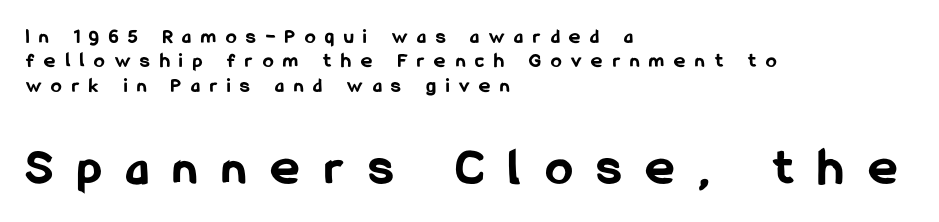
Style check: upright. Size contrast runs from small at the top to large at the bottom. Think of a printed novel: that variable character pitch is what you see here. The letters are spread apart with noticeably loose tracking. The glyphs are unaccompanied by any horizontal stroke below them. A dark, heavy texture on the line: the type is bold.
